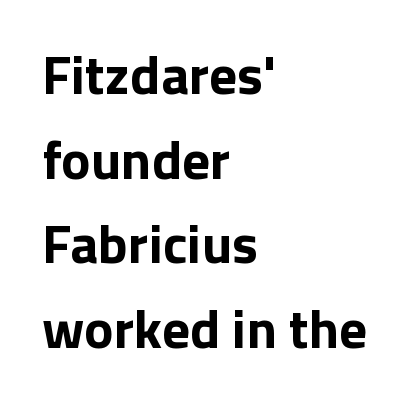
Look at the tracking — it's just the regular setting, nothing added. These lines are set flush left with a ragged right edge. This sample uses an upright cut, with every glyph sitting square on the baseline. The glyphs in this specimen are sans serif. Proportional: the letters do not fall into vertical columns. Underline: absent.
